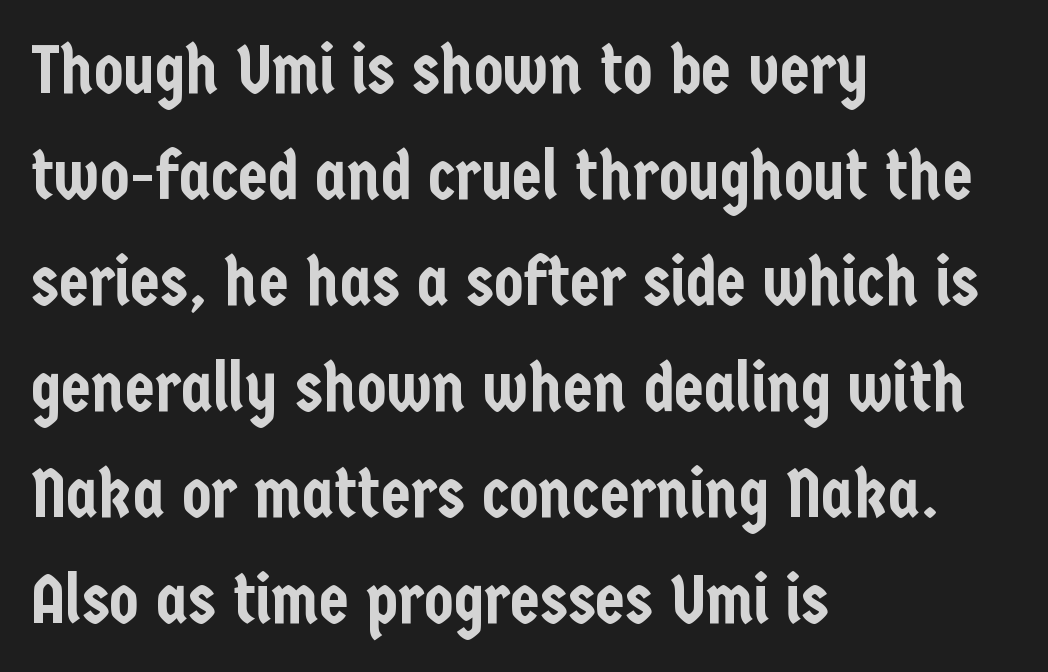
The image shows 68 px condensed sans-serif type, upright; set left-aligned, normal line spacing (1.56x), normal letter spacing, not underlined; low stroke contrast and a medium x-height.
